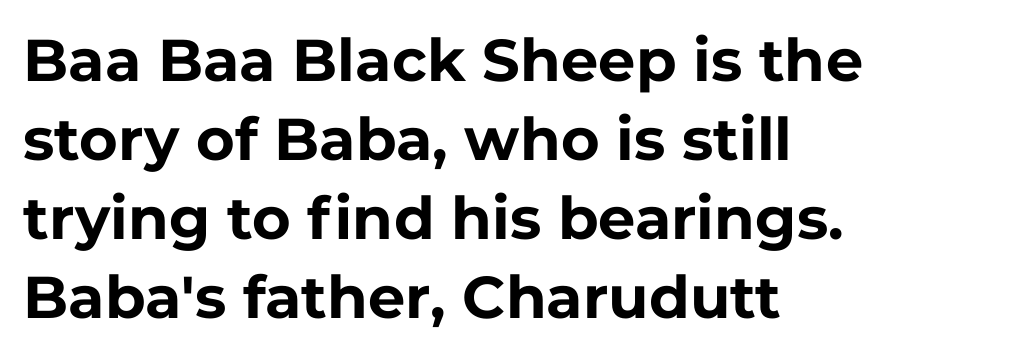
{"serif": "no", "italic": "no", "bold": "yes", "weight": "bold", "width": "normal", "stroke_contrast": "low", "x_height": "medium", "monospaced": "no", "underline": "no", "align": "left", "line_spacing": "normal", "line_spacing_ratio": 1.34, "letter_spacing": "normal", "letter_spacing_em": 0.0, "glyph_px": 59}
